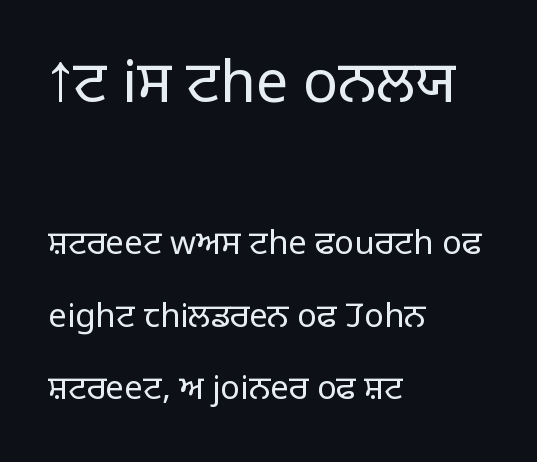
Stem width sits at or under what a default text font uses. Examine the stroke ends and you'll find no serifs. The passage shown begins with its larger block and ends with its smaller one. Compared with typical paragraphs, the rows here are farther apart. Each letter keeps its own natural width here, so spacing adapts to shape. Has an underline been added? It has not.
